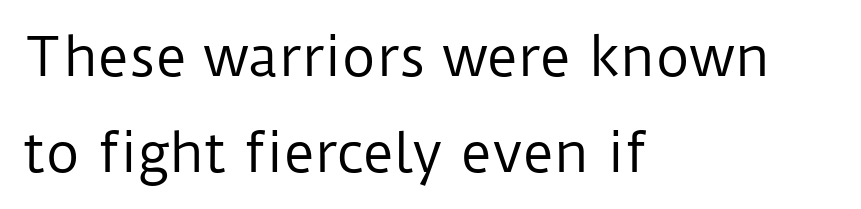
{"serif": "no", "italic": "no", "bold": "no", "weight": "regular", "width": "normal", "stroke_contrast": "low", "x_height": "medium", "monospaced": "no", "underline": "no", "align": "left", "line_spacing_ratio": 1.81, "letter_spacing": "normal", "letter_spacing_em": 0.0, "glyph_px": 53}
